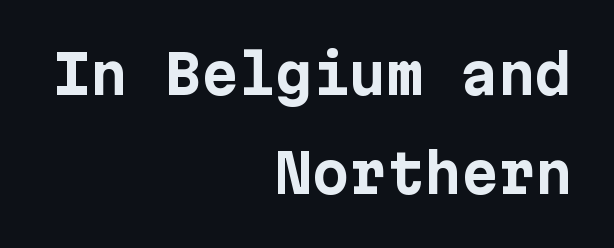
Vertical strokes here are truly vertical. The lines in this sample share a right terminus and differ only in where they begin. The line texture is even and compact thanks to regular tracking. Check the space under the baseline: it is left empty. Does the weight exceed regular? Yes, all the way to bold.
